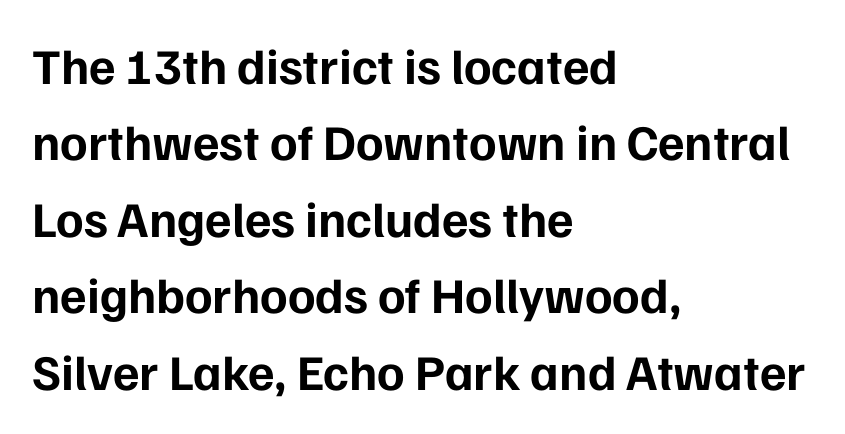
Q: Is the text bold? A: Yes.
Q: Is the text italic (slanted)? A: No, it is upright.
Q: Is the typeface a serif or a sans-serif typeface? A: Sans-serif.
Q: Is the text underlined? A: No.
Q: How is the paragraph aligned? A: Left-aligned.
Q: Is the spacing between letters normal or unusually wide? A: Normal.
Q: Is the spacing between lines tight, normal or loose? A: Normal.
Q: Width (condensed, normal, or wide)? A: Normal.
Q: Stroke contrast? A: Low.
Q: x-height? A: Medium.
Q: Monospaced? A: No.
